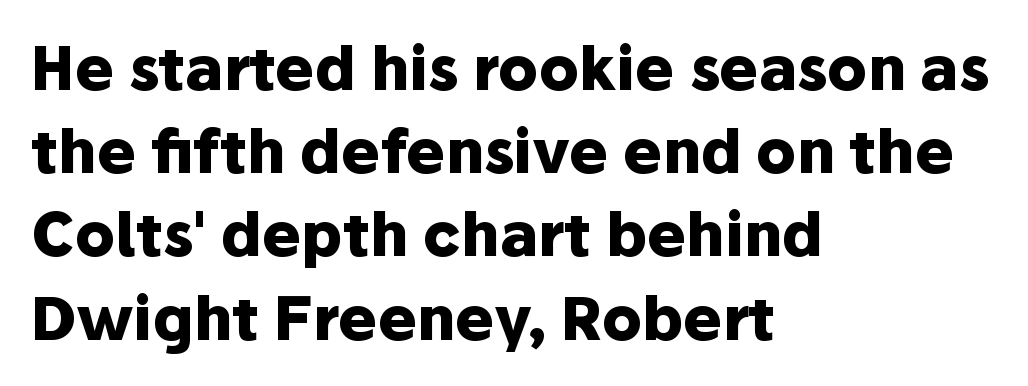
The image shows 59 px heavy sans-serif type, upright; set left-aligned, normal line spacing (1.41x), normal letter spacing, not underlined; low stroke contrast and a medium x-height.
